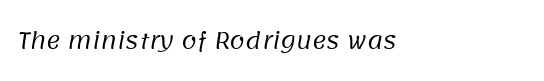
In CSS terms this would be text-align: left. The strokes are not fattened; the text isn't bold. There is no visible air inserted between adjacent glyphs. Has an underline been added? It has not.
